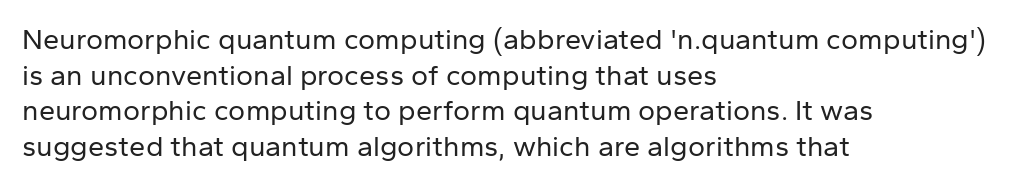
{"serif": "no", "italic": "no", "bold": "no", "weight": "regular", "width": "normal", "stroke_contrast": "low", "x_height": "medium", "monospaced": "no", "underline": "no", "align": "left", "line_spacing_ratio": 1.23, "letter_spacing": "normal", "letter_spacing_em": 0.0, "glyph_px": 29}
